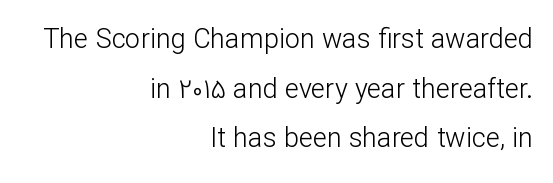
The string is rendered with underlining switched off. Ascenders rise straight up at ninety degrees. The paragraph shown leans on its right margin. The letters sit at their default tracking, neither squeezed nor spread. The strokes are not fattened; the text isn't bold.
